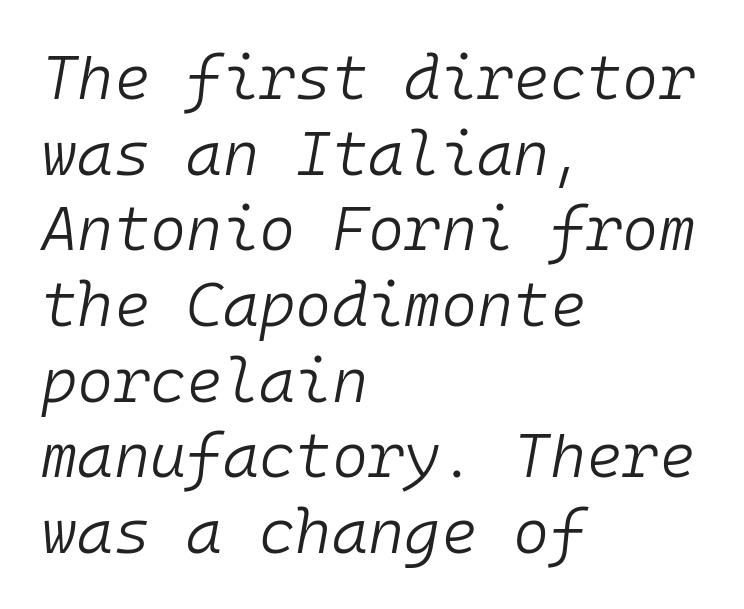
Q: Is the text bold? A: No.
Q: Is the text italic (slanted)? A: Yes, it leans right by about 10 degrees.
Q: Is the text underlined? A: No.
Q: How is the paragraph aligned? A: Left-aligned.
Q: Is the spacing between letters normal or unusually wide? A: Normal.
Q: Width (condensed, normal, or wide)? A: Normal.
Q: Stroke contrast? A: Low.
Q: x-height? A: Medium.
Q: Monospaced? A: Yes.
